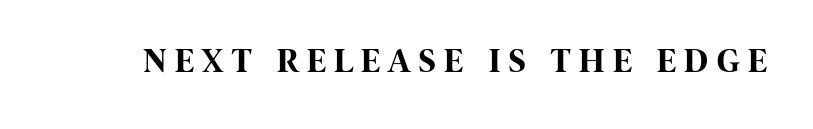
The foot of each line stays bare and open. Heavy-handed strokes throughout: this text is bold. Posture: vertical. In terms of letterspacing, this is a distinctly airy, spread setting.
